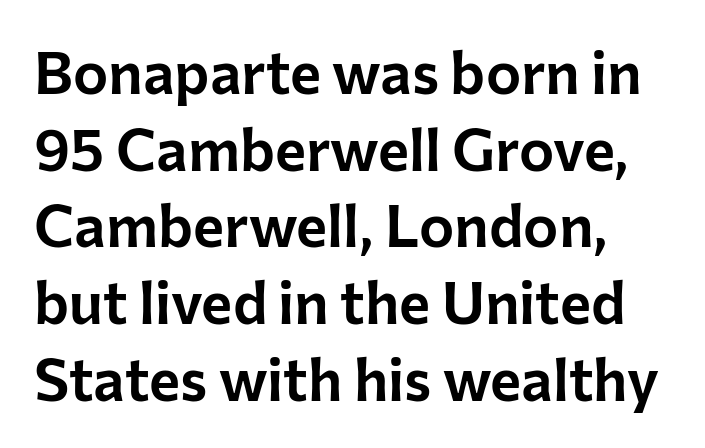
The image shows 59 px sans-serif type, upright; set normal line spacing (1.3x), normal letter spacing, not underlined; low stroke contrast and a medium x-height.
